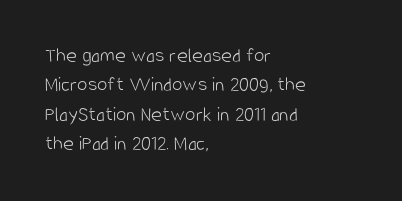
{"italic": "no", "bold": "no", "underline": "no", "align": "left", "line_spacing": "normal", "line_spacing_ratio": 1.4, "letter_spacing": "normal", "letter_spacing_em": 0.0, "glyph_px": 21}
